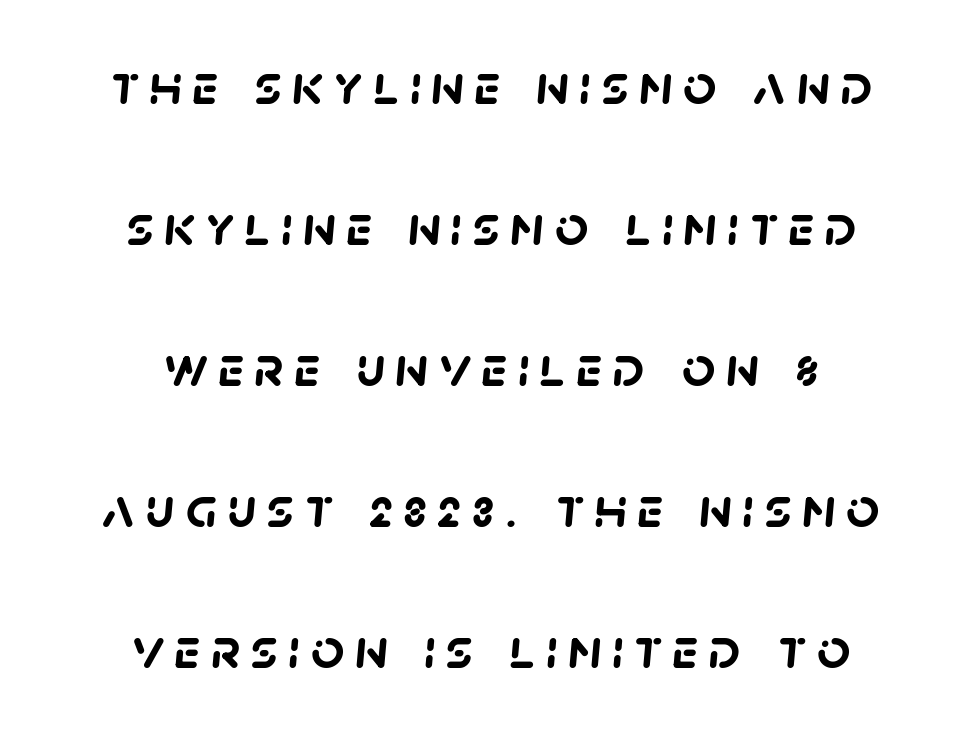
{"serif": "no", "bold": "yes", "weight": "semibold", "width": "normal", "stroke_contrast": "low", "x_height": "large", "monospaced": "no", "underline": "no", "align": "center", "line_spacing": "loose", "line_spacing_ratio": 2.43, "glyph_px": 58}
